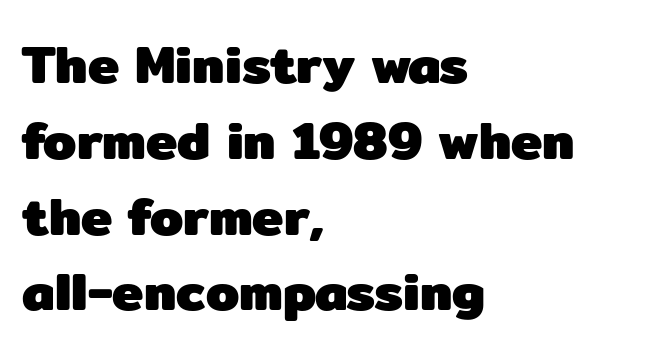
The image shows 53 px heavy sans-serif type, upright; set left-aligned, normal line spacing (1.43x), normal letter spacing, not underlined; low stroke contrast and a medium x-height.
